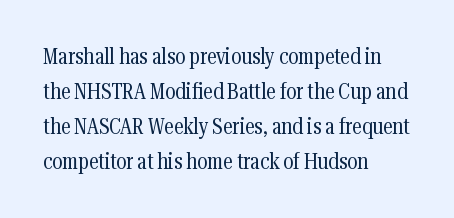
Every stem runs plumb, perpendicular to the baseline. Ink coverage per letter is moderate at most. Does extra space separate the letters? No, they use regular spacing. Line starts are locked; line ends wander. If you measured baseline to baseline, you'd find a middling distance.
